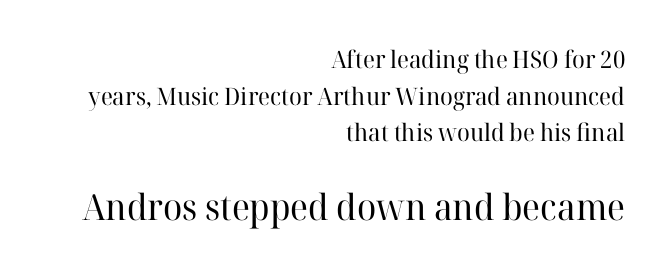
The image shows 36 px regular-weight serif type, upright; set right-aligned, normal line spacing (1.53x), normal letter spacing, not underlined; the second (bottom) block is 1.5x larger; high stroke contrast and a medium x-height.
